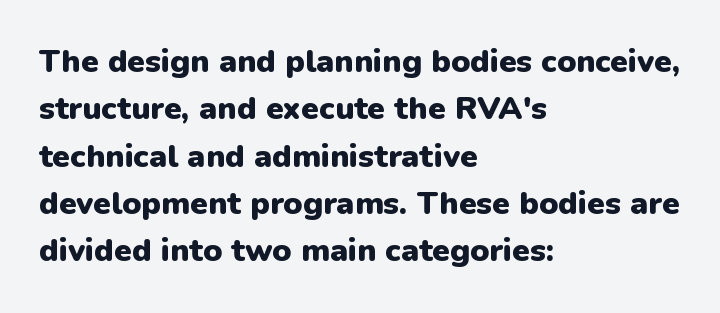
The image shows 32 px heavy sans-serif type, upright; set left-aligned, normal line spacing (1.48x), normal letter spacing, not underlined; low stroke contrast and a medium x-height.
